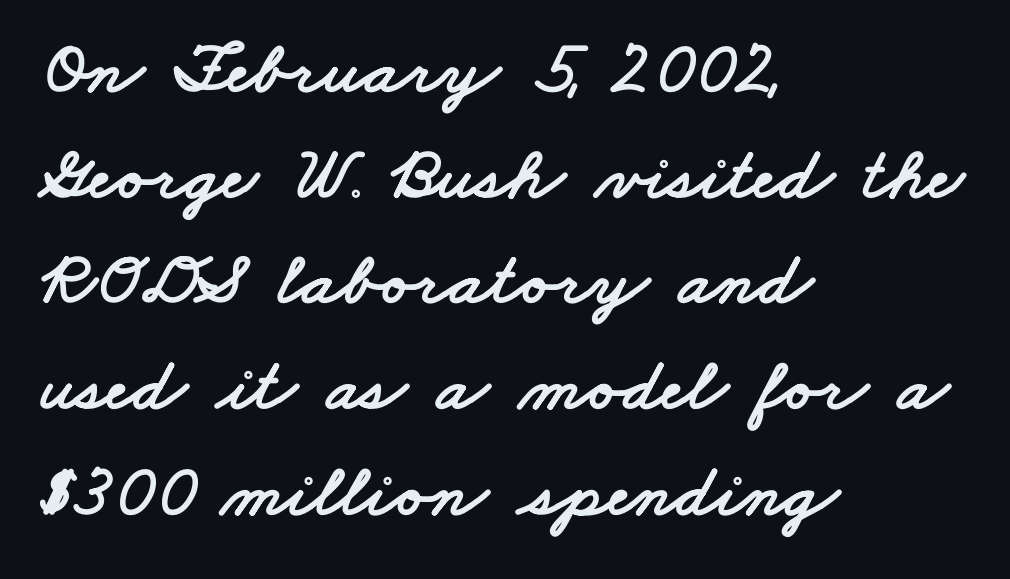
Horizontally, the lines are justified to the leading edge only. Stroke terminals: plain, sans-serif. Check the space under the baseline: it is left empty. You could not count columns in this text — the font is proportionally spaced.
